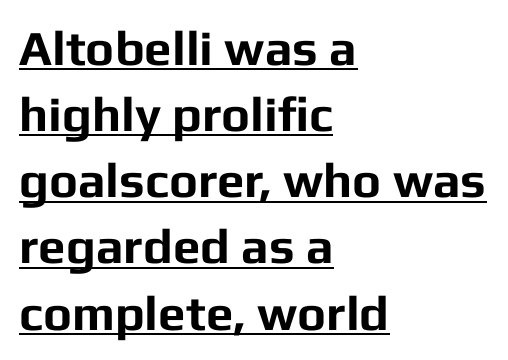
Q: Is the text bold? A: Yes.
Q: Is the text italic (slanted)? A: No, it is upright.
Q: Is the typeface a serif or a sans-serif typeface? A: Sans-serif.
Q: Is the text underlined? A: Yes.
Q: How is the paragraph aligned? A: Left-aligned.
Q: Is the spacing between letters normal or unusually wide? A: Normal.
Q: Is the spacing between lines tight, normal or loose? A: Normal.
Q: Width (condensed, normal, or wide)? A: Normal.
Q: Stroke contrast? A: Low.
Q: x-height? A: Medium.
Q: Monospaced? A: No.
